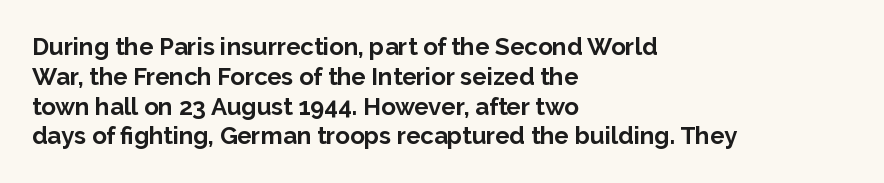
Every character sits straight up, as roman type does. This rendering uses left alignment, leaving the right contour irregular. Letters rest on an invisible, unmarked baseline. The passage shown has conventional tracking throughout. Pretty heavy lettering here — definitely bold.
